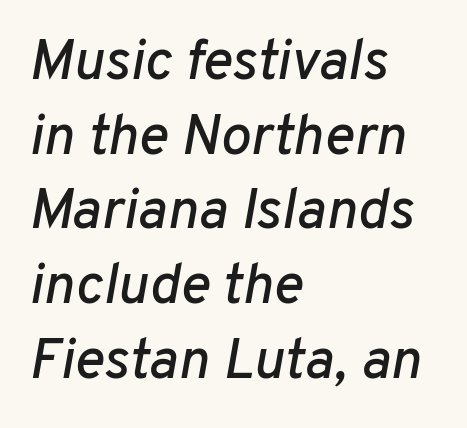
{"italic": "yes", "lean": "right", "slant_degrees": 10, "width": "normal", "stroke_contrast": "low", "x_height": "medium", "monospaced": "no", "underline": "no", "align": "left", "line_spacing": "normal", "line_spacing_ratio": 1.31, "letter_spacing": "normal", "letter_spacing_em": 0.0, "glyph_px": 57}
